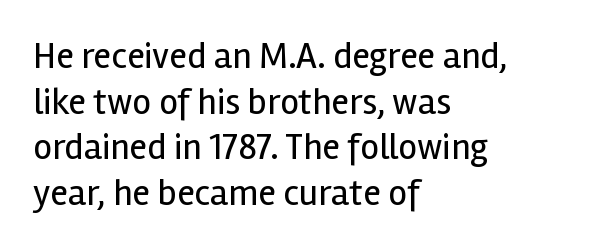
{"serif": "no", "italic": "no", "bold": "no", "weight": "regular", "width": "normal", "x_height": "medium", "monospaced": "no", "underline": "no", "align": "left", "line_spacing_ratio": 1.23, "letter_spacing": "normal", "letter_spacing_em": 0.0, "glyph_px": 37}
